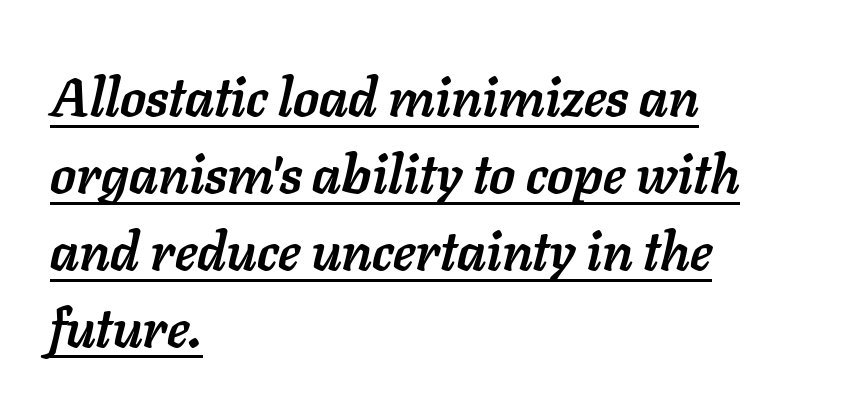
Q: Is the text bold? A: Yes.
Q: Is the text italic (slanted)? A: Yes, it leans right by about 11 degrees.
Q: Is the text underlined? A: Yes.
Q: How is the paragraph aligned? A: Left-aligned.
Q: Is the spacing between letters normal or unusually wide? A: Normal.
Q: Is the spacing between lines tight, normal or loose? A: Normal.
Q: Width (condensed, normal, or wide)? A: Normal.
Q: Stroke contrast? A: Low.
Q: x-height? A: Medium.
Q: Monospaced? A: No.
